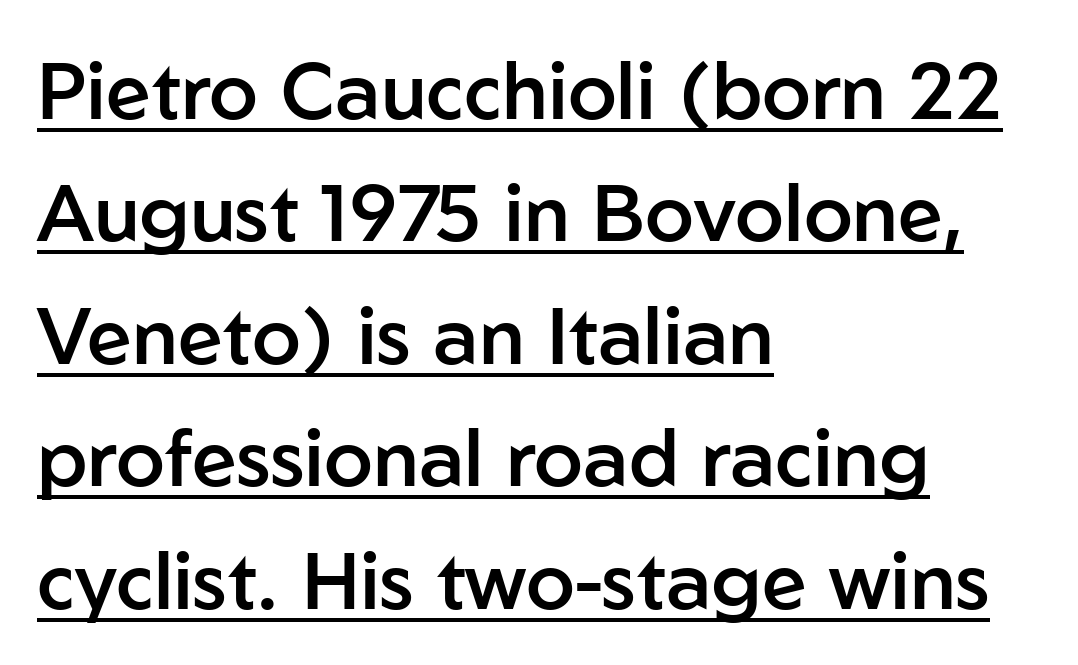
The image shows 80 px semibold sans-serif type, upright; set left-aligned, normal line spacing (1.53x), normal letter spacing, underlined; low stroke contrast and a medium x-height.
